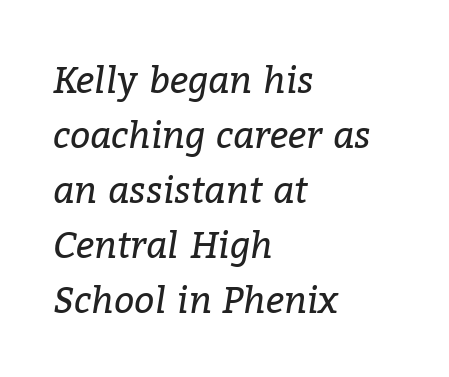
The image shows 36 px regular-weight serif type, italic (leaning right); set left-aligned, normal line spacing (1.53x), normal letter spacing, not underlined; low stroke contrast and a medium x-height.
